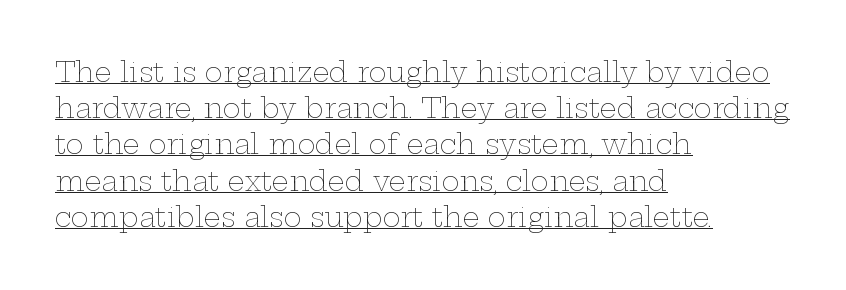
Q: Is the text bold? A: No.
Q: Is the text italic (slanted)? A: No, it is upright.
Q: Is the text underlined? A: Yes.
Q: How is the paragraph aligned? A: Left-aligned.
Q: Is the spacing between letters normal or unusually wide? A: Normal.
Q: Is the spacing between lines tight, normal or loose? A: Normal.
